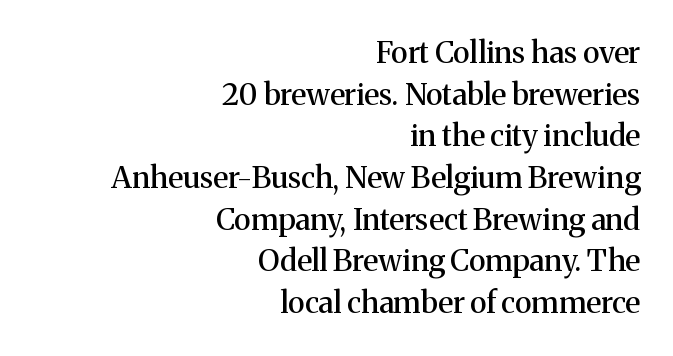
The image shows 30 px serif type, upright; set right-aligned, normal line spacing (1.39x), normal letter spacing, not underlined; medium stroke contrast and a medium x-height.
